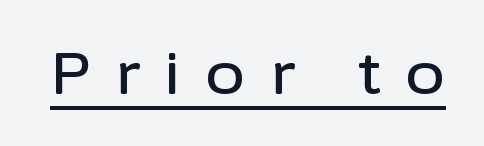
Q: Is the text italic (slanted)? A: No, it is upright.
Q: Is the typeface a serif or a sans-serif typeface? A: Sans-serif.
Q: Is the text underlined? A: Yes.
Q: Is the spacing between letters normal or unusually wide? A: Unusually wide.
Q: Width (condensed, normal, or wide)? A: Normal.
Q: Stroke contrast? A: Low.
Q: x-height? A: Medium.
Q: Monospaced? A: No.
